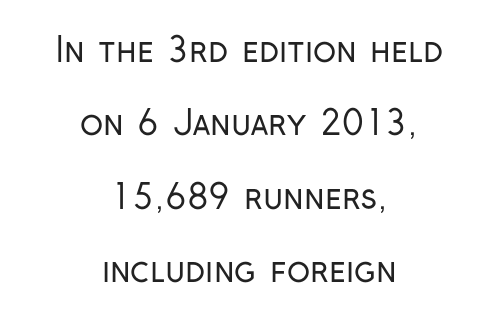
Q: Is the text bold? A: No.
Q: Is the text italic (slanted)? A: No, it is upright.
Q: Is the typeface a serif or a sans-serif typeface? A: Sans-serif.
Q: Is the text underlined? A: No.
Q: How is the paragraph aligned? A: Centered.
Q: Is the spacing between letters normal or unusually wide? A: Normal.
Q: Is the spacing between lines tight, normal or loose? A: Loose.
Q: Width (condensed, normal, or wide)? A: Condensed.
Q: Stroke contrast? A: Low.
Q: x-height? A: Medium.
Q: Monospaced? A: No.
